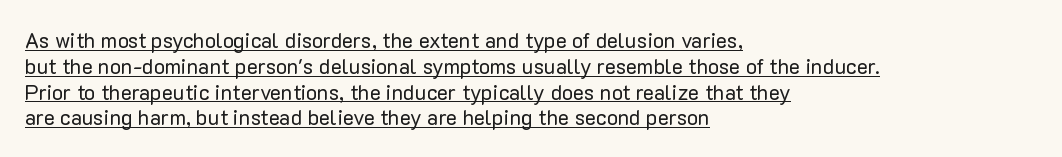
Nope, not italic — everything's standing straight. Compared with a typical body face, this is equally light or lighter still. The line texture is even and compact thanks to regular tracking. The sample's only ornament is a line tracing under the words. A classic flush-left, rag-right setting is used for this passage.
